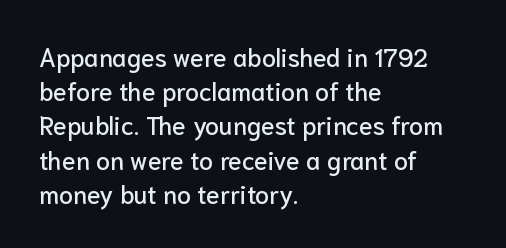
Q: Is the text italic (slanted)? A: No, it is upright.
Q: Is the text underlined? A: No.
Q: How is the paragraph aligned? A: Left-aligned.
Q: Is the spacing between letters normal or unusually wide? A: Normal.
Q: Is the spacing between lines tight, normal or loose? A: Normal.
